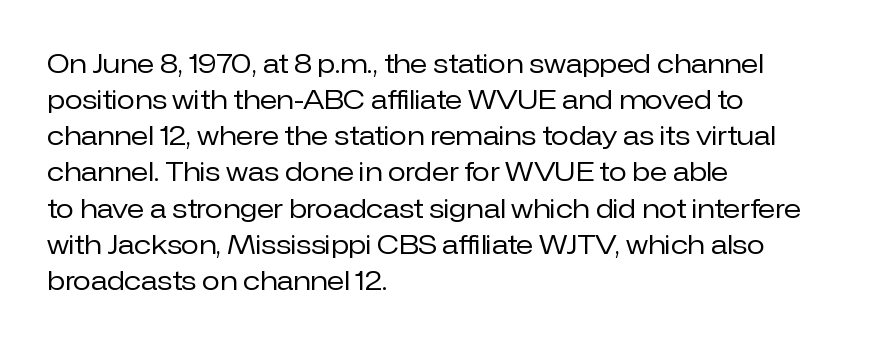
Teacher's note: observe the even left margin — that is flush-left alignment. Students, note that the glyphs here touch the page at normal intervals. Do the letters lean? They stand straight. Descenders hang freely into open space. Stem width sits at or under what a default text font uses.
